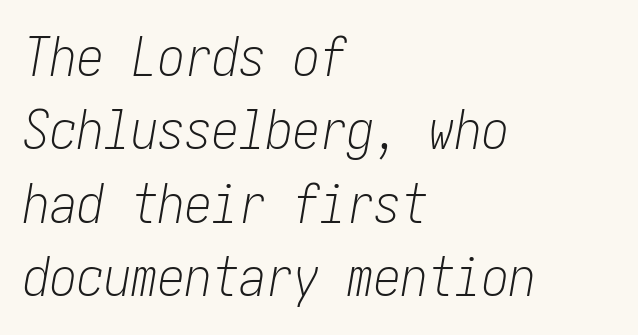
Q: Is the text bold? A: No.
Q: Is the text italic (slanted)? A: Yes, it leans right by about 10 degrees.
Q: Is the text underlined? A: No.
Q: How is the paragraph aligned? A: Left-aligned.
Q: Is the spacing between letters normal or unusually wide? A: Normal.
Q: Is the spacing between lines tight, normal or loose? A: Normal.
Q: Width (condensed, normal, or wide)? A: Condensed.
Q: Stroke contrast? A: Low.
Q: x-height? A: Medium.
